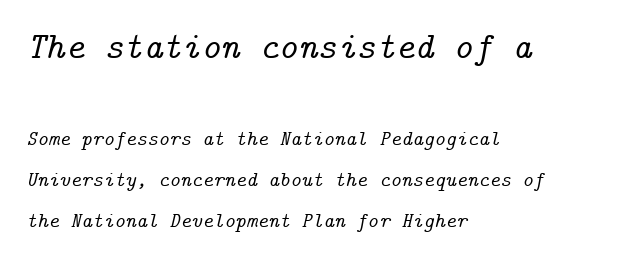
Q: Is the text italic (slanted)? A: Yes, it leans right by about 14 degrees.
Q: Is the typeface a serif or a sans-serif typeface? A: Serif.
Q: Is the text underlined? A: No.
Q: How is the paragraph aligned? A: Left-aligned.
Q: Is the spacing between letters normal or unusually wide? A: Normal.
Q: Is the spacing between lines tight, normal or loose? A: Loose.
Q: Which block of text is set in a larger size, the first (top) or the second (bottom)? A: The first (top) one.
Q: Width (condensed, normal, or wide)? A: Normal.
Q: Stroke contrast? A: Low.
Q: x-height? A: Medium.
